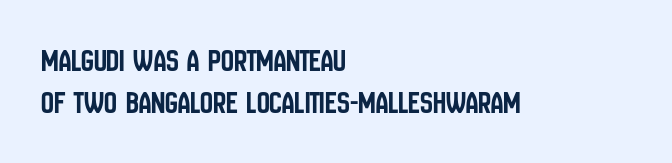
Line beginnings align vertically; line endings do not. You could not count columns in this text — the font is proportionally spaced. Underlining? Definitely not there. This sample keeps an unexceptional amount of space between lines.
